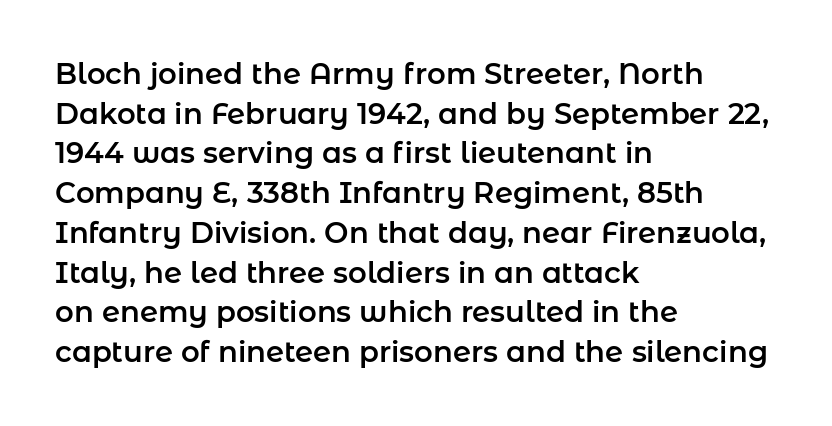
{"serif": "no", "italic": "no", "width": "normal", "stroke_contrast": "low", "x_height": "medium", "monospaced": "no", "underline": "no", "align": "left", "line_spacing": "normal", "line_spacing_ratio": 1.37, "letter_spacing": "normal", "letter_spacing_em": 0.0, "glyph_px": 29}
